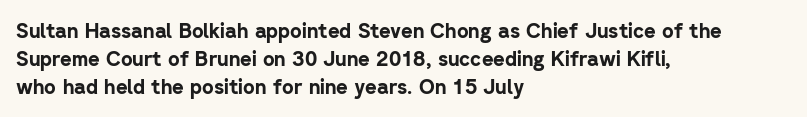
{"italic": "no", "bold": "yes", "underline": "no", "align": "left", "line_spacing": "normal", "line_spacing_ratio": 1.41, "letter_spacing": "normal", "letter_spacing_em": 0.0, "glyph_px": 20}
